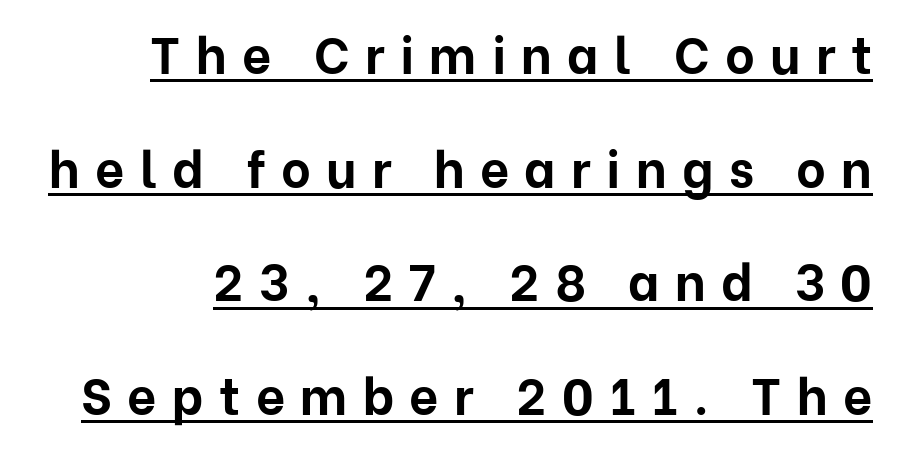
{"serif": "no", "italic": "no", "bold": "yes", "weight": "bold", "width": "normal", "stroke_contrast": "low", "x_height": "medium", "monospaced": "no", "underline": "yes", "line_spacing": "loose", "line_spacing_ratio": 2.23, "letter_spacing": "wide", "letter_spacing_em": 0.3, "glyph_px": 51}
